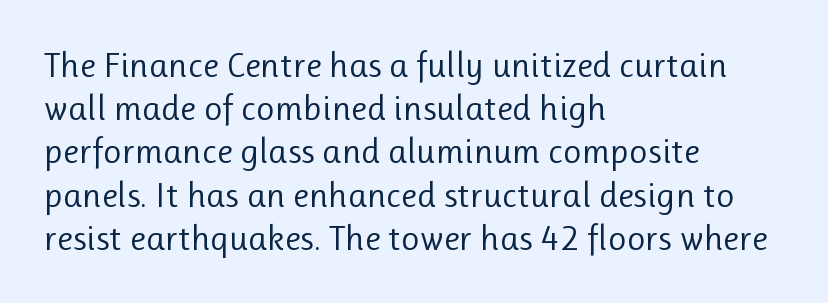
Rule under the text: the space is simply empty. A typesetter would label this face a sans. Glyph-to-glyph distance matches everyday printed text. The letterforms sit at book weight or below.
